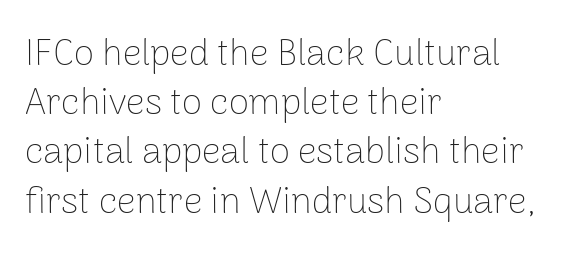
Think of a printed novel: that variable character pitch is what you see here. Honestly, the row spacing looks completely unremarkable. The specimen reads as upright at a glance. Nobody drew a line under any word here.
